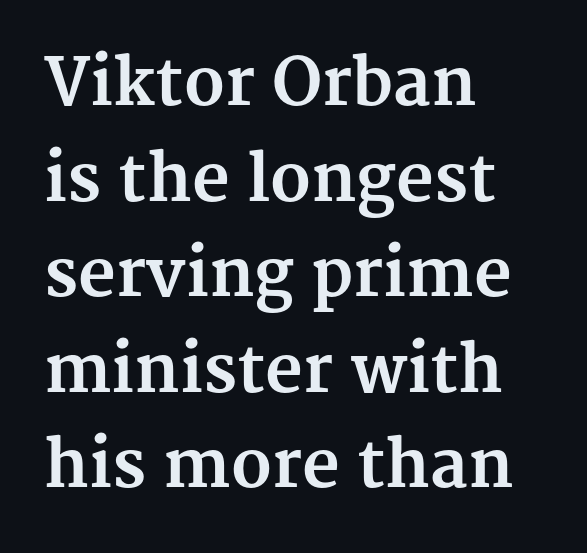
Lines of text with bare space underneath. A typesetter would call this proportional, since set widths differ per character. Regular leading. What weight is shown? A full bold with thick strokes. Note: serifs present on the glyphs.
